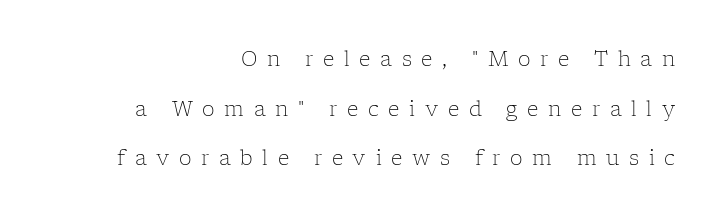
The image shows 20 px text type, upright; set right-aligned, loose line spacing (2.48x), unusually wide letter spacing (+0.48 em), not underlined.
